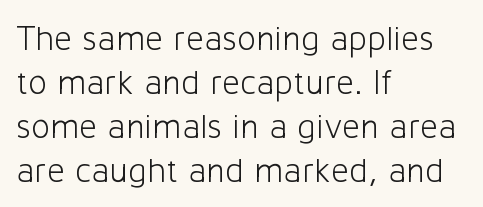
{"serif": "no", "italic": "no", "bold": "no", "weight": "light", "width": "normal", "stroke_contrast": "low", "x_height": "medium", "monospaced": "no", "underline": "no", "align": "left", "line_spacing": "normal", "line_spacing_ratio": 1.26, "letter_spacing": "normal", "letter_spacing_em": 0.0, "glyph_px": 35}
